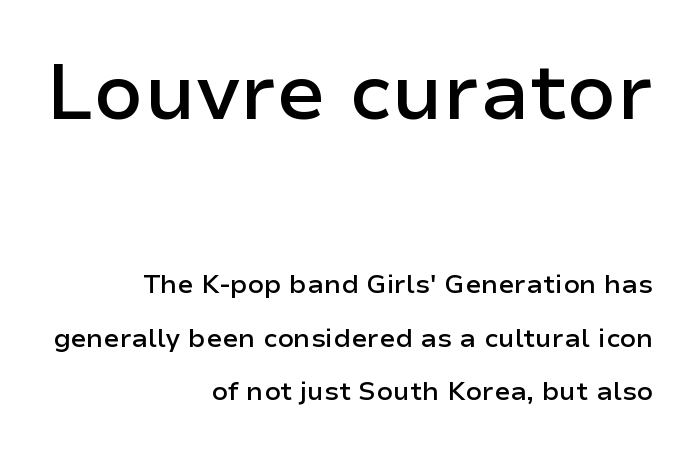
The rag falls on the left side of this text block. Each letter keeps its own natural width here, so spacing adapts to shape. Is the type bold? Partly — it's a semibold, heavier than regular but not fully bold. Bare-footed words on every line. There is no visible air inserted between adjacent glyphs. Grotesque or geometric, the face here clearly has no serifs.
